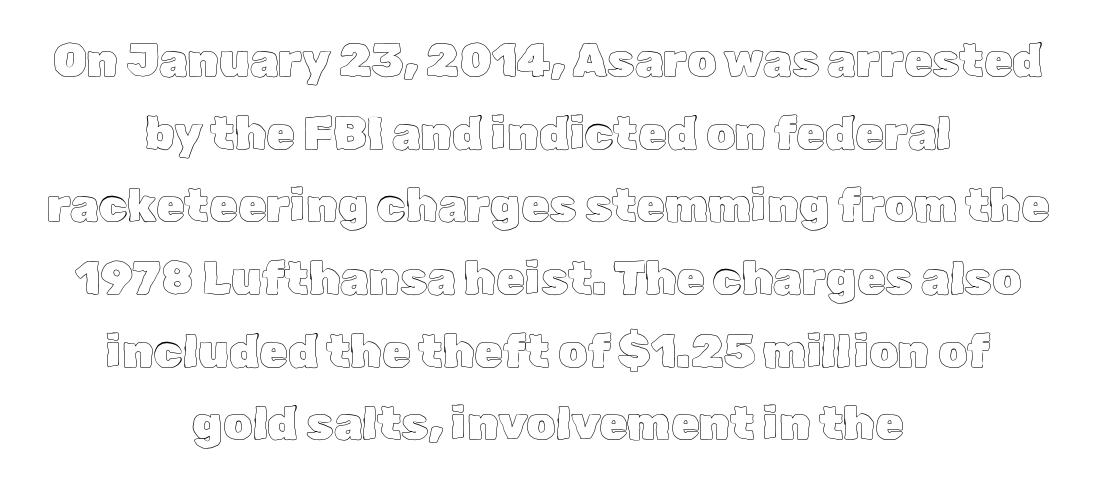
Nope, not italic — everything's standing straight. Leading matches the norm, producing a regular column. Layout note: lines centered. This sample has the flowing, uneven cadence of proportional lettering.
